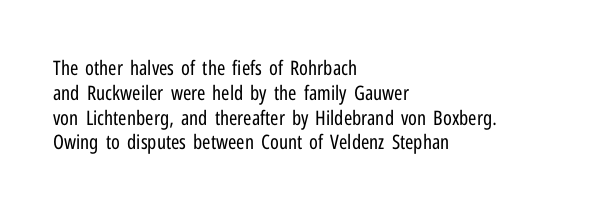
{"italic": "no", "bold": "no", "underline": "no", "align": "left", "line_spacing_ratio": 1.24, "letter_spacing": "normal", "letter_spacing_em": 0.0, "glyph_px": 20}
